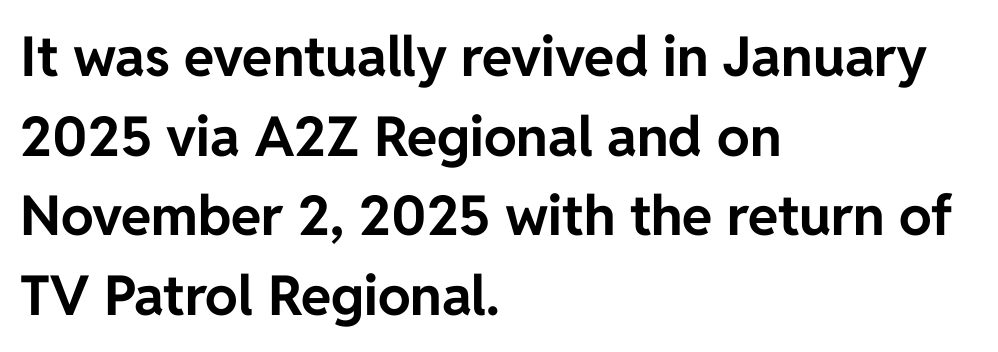
{"serif": "no", "italic": "no", "bold": "yes", "weight": "bold", "width": "normal", "stroke_contrast": "low", "x_height": "medium", "monospaced": "no", "underline": "no", "align": "left", "line_spacing": "normal", "line_spacing_ratio": 1.45, "letter_spacing": "normal", "letter_spacing_em": 0.0, "glyph_px": 55}
